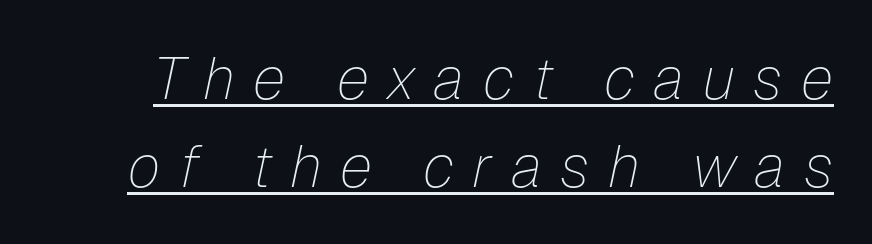
Q: Is the text bold? A: No.
Q: Is the text italic (slanted)? A: Yes, it leans right by about 12 degrees.
Q: Is the text underlined? A: Yes.
Q: Is the spacing between letters normal or unusually wide? A: Unusually wide.
Q: Is the spacing between lines tight, normal or loose? A: Normal.
Q: Width (condensed, normal, or wide)? A: Normal.
Q: Stroke contrast? A: Low.
Q: x-height? A: Medium.
Q: Monospaced? A: No.
